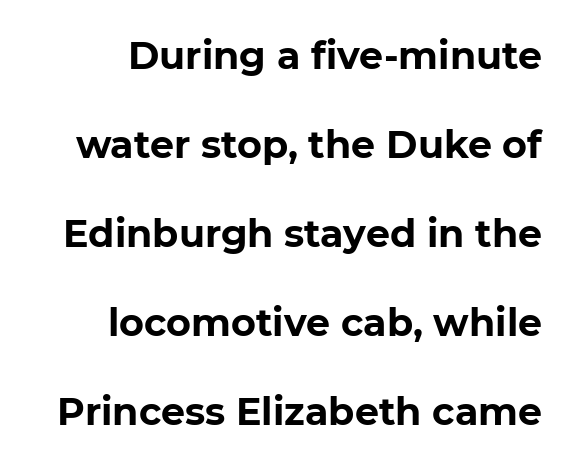
Posture: vertical. How would I describe the line gaps? Wide and relaxed. Typographically, this falls in the sans-serif category. Quick note: underline off.
